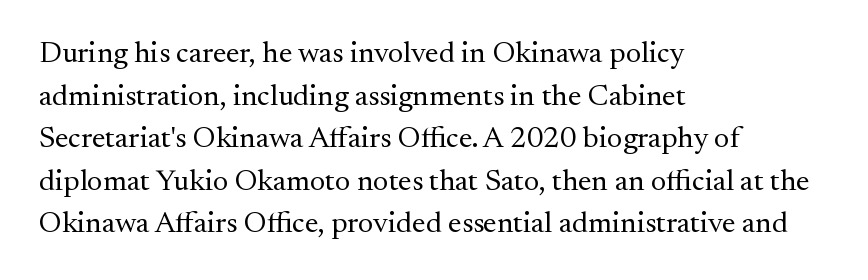
Q: Is the text bold? A: No.
Q: Is the text italic (slanted)? A: No, it is upright.
Q: Is the typeface a serif or a sans-serif typeface? A: Serif.
Q: Is the text underlined? A: No.
Q: How is the paragraph aligned? A: Left-aligned.
Q: Is the spacing between letters normal or unusually wide? A: Normal.
Q: Is the spacing between lines tight, normal or loose? A: Normal.
Q: Width (condensed, normal, or wide)? A: Normal.
Q: Stroke contrast? A: Medium.
Q: x-height? A: Small.
Q: Monospaced? A: No.
